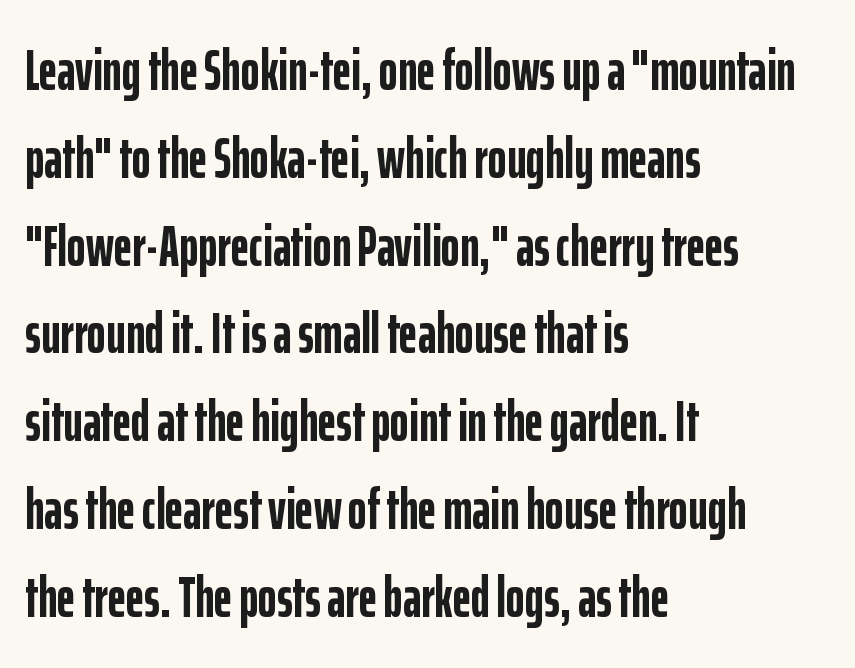
{"serif": "no", "italic": "no", "bold": "yes", "weight": "semibold", "width": "condensed", "stroke_contrast": "low", "x_height": "medium", "monospaced": "no", "underline": "no", "align": "left", "line_spacing": "normal", "line_spacing_ratio": 1.54, "letter_spacing": "normal", "letter_spacing_em": 0.0, "glyph_px": 57}
